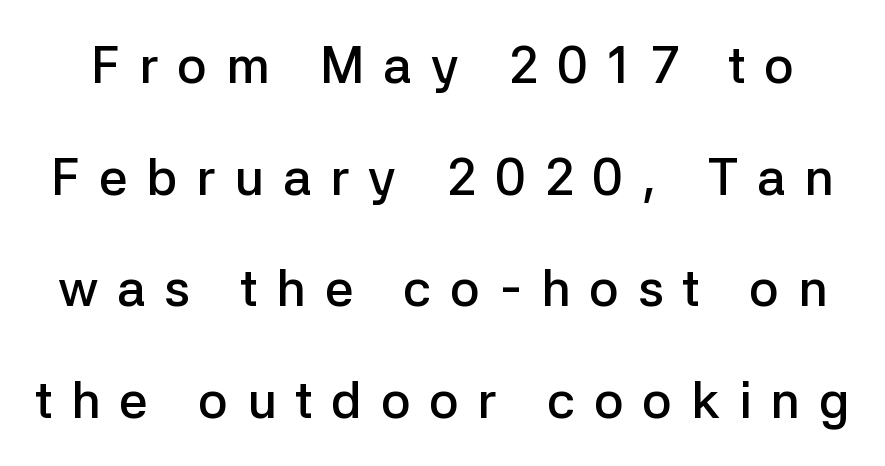
{"serif": "no", "italic": "no", "bold": "semi", "weight": "semibold", "width": "normal", "stroke_contrast": "low", "x_height": "medium", "monospaced": "no", "underline": "no", "line_spacing": "loose", "line_spacing_ratio": 2.19, "letter_spacing": "wide", "letter_spacing_em": 0.37, "glyph_px": 51}
